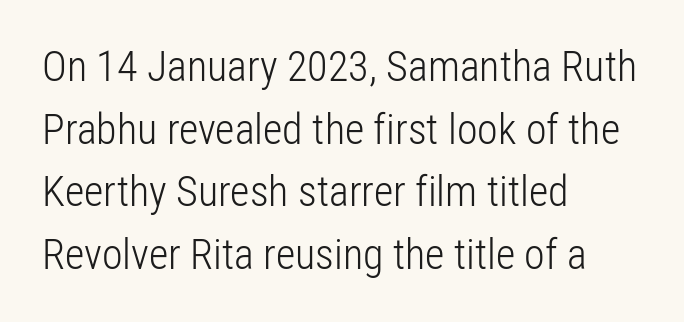
Q: Is the text bold? A: No.
Q: Is the text italic (slanted)? A: No, it is upright.
Q: Is the typeface a serif or a sans-serif typeface? A: Sans-serif.
Q: Is the text underlined? A: No.
Q: How is the paragraph aligned? A: Left-aligned.
Q: Is the spacing between letters normal or unusually wide? A: Normal.
Q: Is the spacing between lines tight, normal or loose? A: Normal.
Q: Width (condensed, normal, or wide)? A: Condensed.
Q: Stroke contrast? A: Low.
Q: x-height? A: Medium.
Q: Monospaced? A: No.
